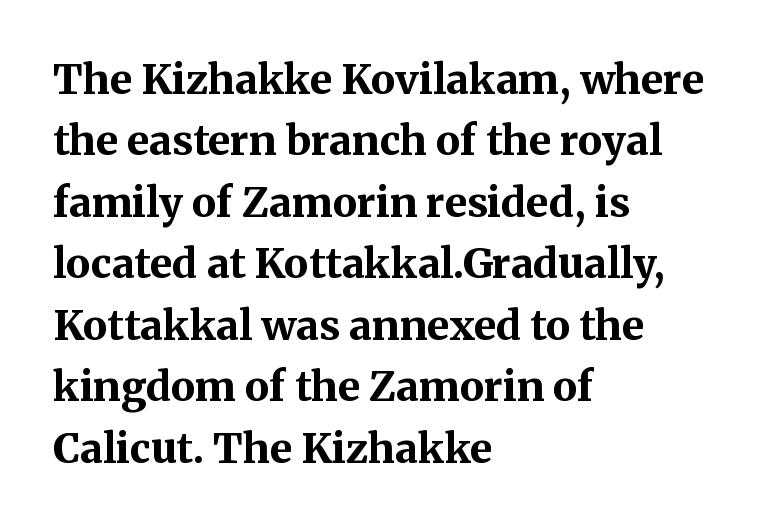
Underlining? Definitely not there. The lines in this sample share a left origin and differ only in where they stop. Spacing between characters is what you'd get straight out of the box. Ascenders rise straight up at ninety degrees.
